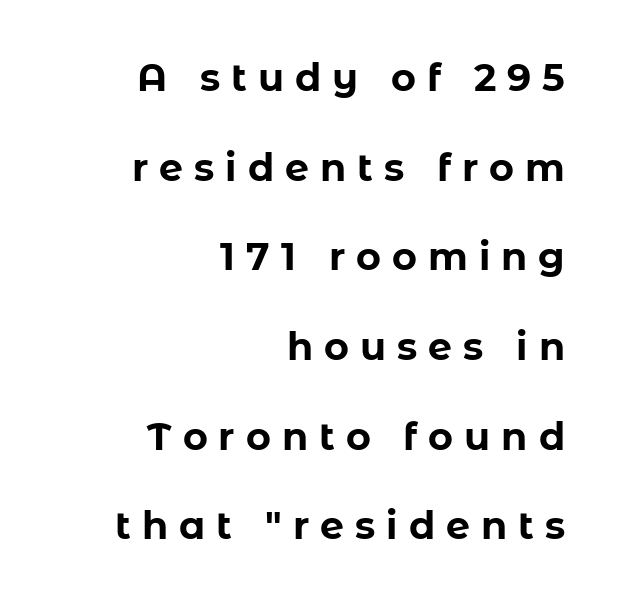
Check the space under the baseline: it is left empty. Classification — sans serif. The vertical gap from one line to the next is large. Line ends are locked; line starts wander.
